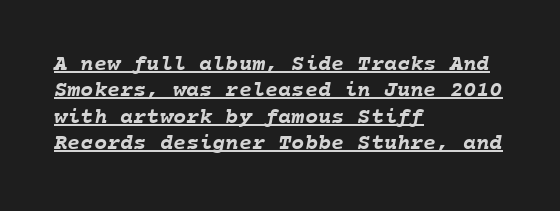
{"bold": "yes", "underline": "yes", "align": "left", "line_spacing_ratio": 1.2, "letter_spacing": "normal", "letter_spacing_em": 0.0, "glyph_px": 22}
